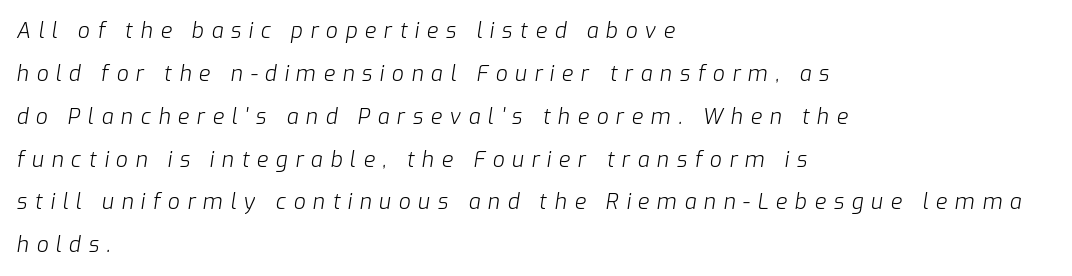
{"italic": "yes", "lean": "right", "slant_degrees": 9, "bold": "no", "underline": "no", "align": "left", "line_spacing": "loose", "line_spacing_ratio": 2.04, "letter_spacing": "wide", "letter_spacing_em": 0.36, "glyph_px": 21}
